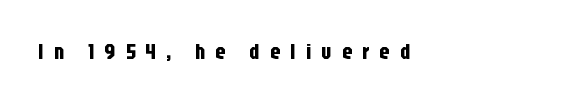
Style check: upright. Horizontal alignment here is leftward, the default for most running prose. The space beneath each line is pristine and unruled. Between one letter and the next there's a generous, obvious gap.
